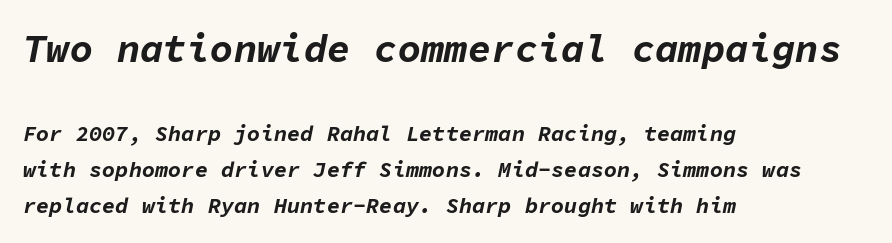
Is this a fixed-width face? Yes — each glyph sits in an identical cell. Underline: absent. In terms of leading, this rendering sits right in the middle. Looking at the ascenders, they clearly lean. The emphasis by scale lands on block number one, above.
